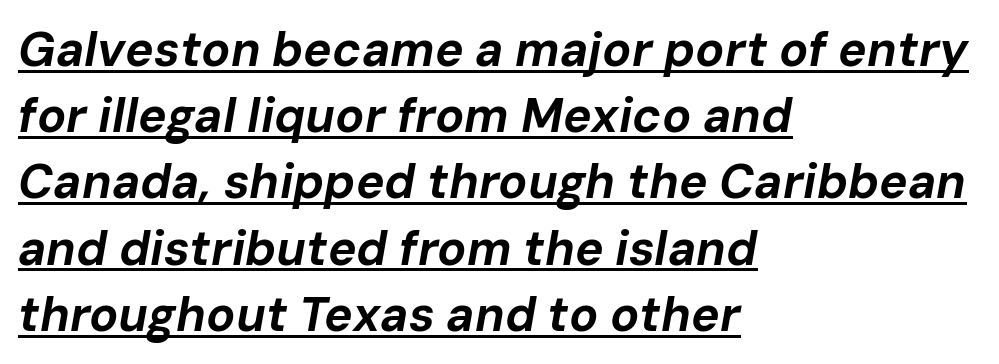
The image shows 48 px bold type, italic (leaning right); set left-aligned, normal line spacing (1.38x), normal letter spacing, underlined; low stroke contrast and a medium x-height.
